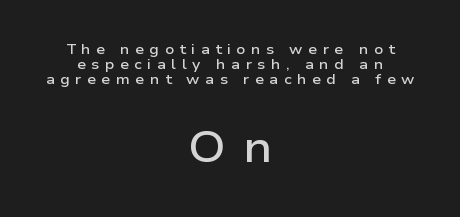
In terms of leading, this rendering errs on the cramped side. The rendering uses natural spacing where letterforms have individual widths. Words float on clear page, feet unadorned. What kind of face is this? One without serifs — a sans. Casual observation: everything's sitting right in the middle.
